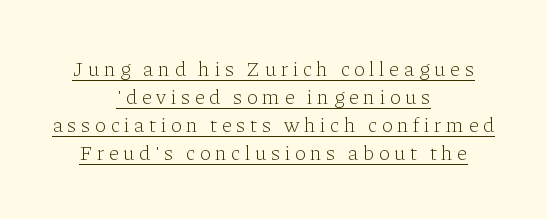
Weight: not bold — regular or lighter. Each new line begins a customary step beneath the previous one. Italic: no, the glyphs are upright roman. This rendering uses center alignment, leaving both contours irregular but symmetric. The typesetter has applied underlining to the passage shown. Caption: expanded tracking, letters set apart.
